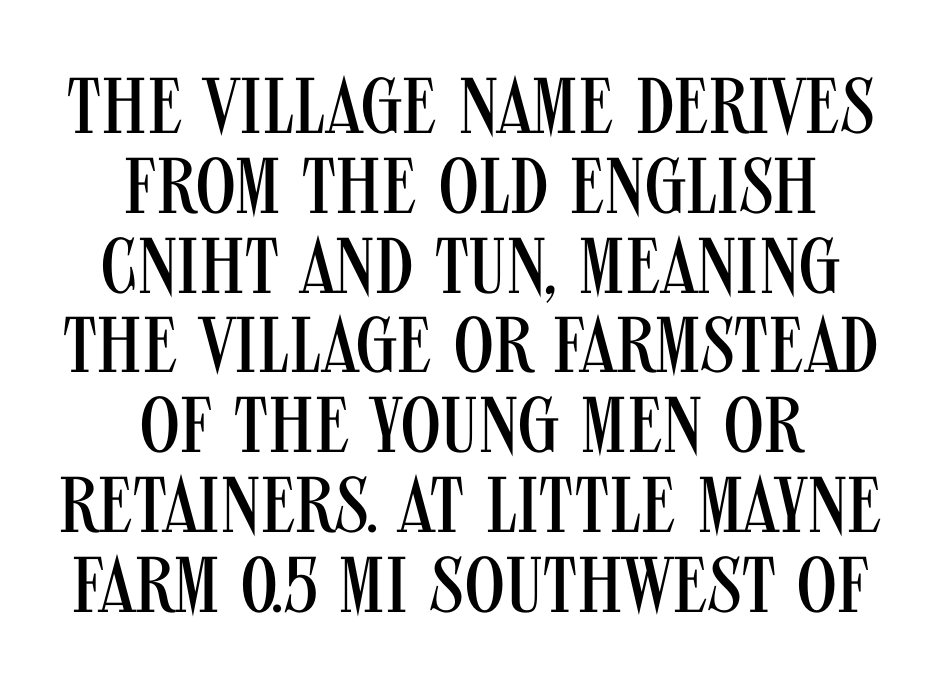
Q: Is the text bold? A: No.
Q: Is the text italic (slanted)? A: No, it is upright.
Q: Is the typeface a serif or a sans-serif typeface? A: Sans-serif.
Q: Is the text underlined? A: No.
Q: How is the paragraph aligned? A: Centered.
Q: Is the spacing between letters normal or unusually wide? A: Normal.
Q: Is the spacing between lines tight, normal or loose? A: Tight.
Q: Width (condensed, normal, or wide)? A: Condensed.
Q: Stroke contrast? A: Medium.
Q: x-height? A: Large.
Q: Monospaced? A: No.
